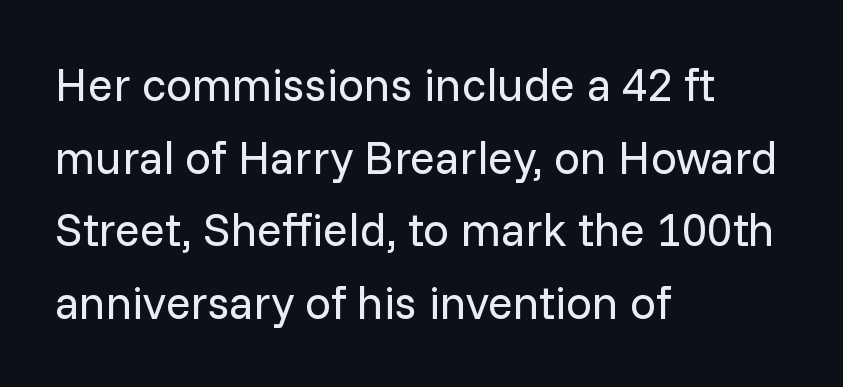
{"serif": "no", "italic": "no", "bold": "no", "weight": "regular", "width": "normal", "stroke_contrast": "low", "x_height": "medium", "monospaced": "no", "underline": "no", "align": "left", "line_spacing": "normal", "line_spacing_ratio": 1.58, "letter_spacing": "normal", "letter_spacing_em": 0.0, "glyph_px": 46}
